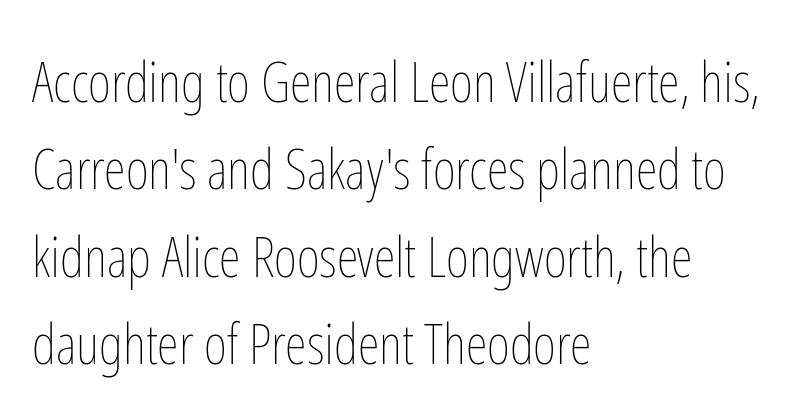
The image shows 56 px thin, condensed type, upright; set left-aligned, normal line spacing (1.56x), normal letter spacing, not underlined; low stroke contrast and a medium x-height.
